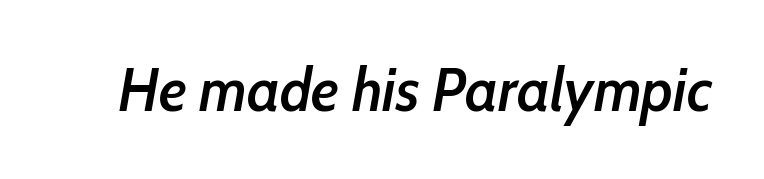
Type without underlining. The lettering tilts uniformly, giving the passage an italic look. Do the characters align in a grid? No, the font is proportional. Letter spacing: default. The typesetting leans somewhat heavy: a semibold.
